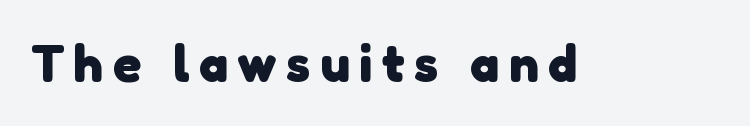
The image shows 52 px heavy sans-serif type; set not underlined; low stroke contrast and a medium x-height.
